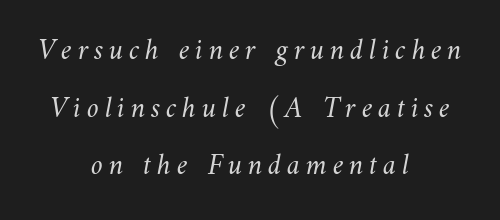
Q: Is the text bold? A: No.
Q: Is the text underlined? A: No.
Q: How is the paragraph aligned? A: Centered.
Q: Is the spacing between lines tight, normal or loose? A: Loose.
Q: Width (condensed, normal, or wide)? A: Normal.
Q: Stroke contrast? A: Medium.
Q: x-height? A: Small.
Q: Monospaced? A: No.
